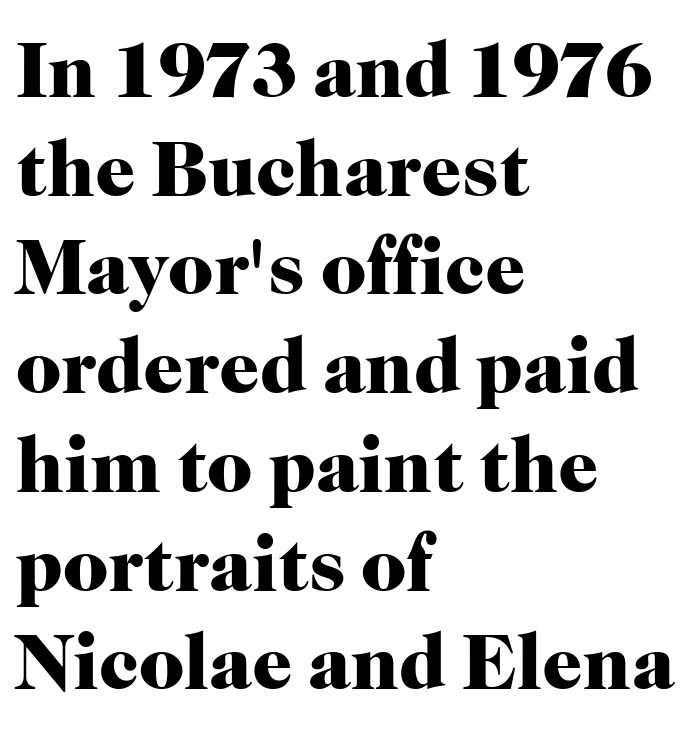
Q: Is the text bold? A: Yes.
Q: Is the text italic (slanted)? A: No, it is upright.
Q: Is the typeface a serif or a sans-serif typeface? A: Serif.
Q: Is the text underlined? A: No.
Q: How is the paragraph aligned? A: Left-aligned.
Q: Is the spacing between letters normal or unusually wide? A: Normal.
Q: Is the spacing between lines tight, normal or loose? A: Normal.
Q: Width (condensed, normal, or wide)? A: Normal.
Q: Stroke contrast? A: High.
Q: x-height? A: Medium.
Q: Monospaced? A: No.
